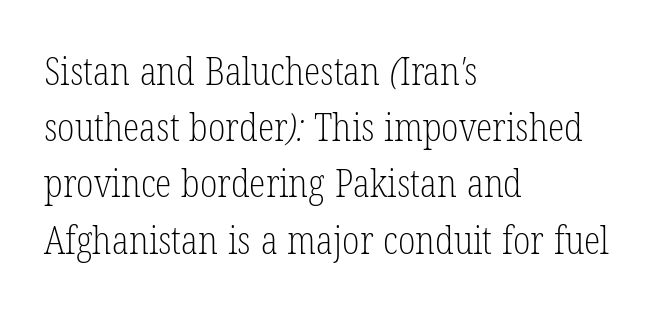
A typesetter would call this proportional, since set widths differ per character. Letters have the restrained weight of plain body copy at most. Classification — serif. Line beginnings align vertically; line endings do not. Honestly, there is no underline to notice here at all.
